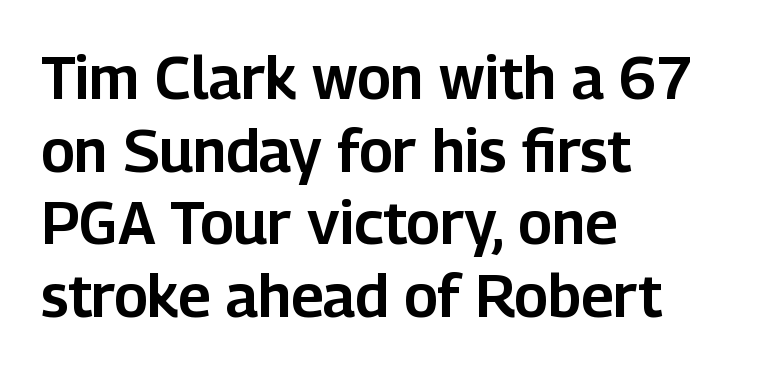
{"serif": "no", "italic": "no", "width": "normal", "stroke_contrast": "low", "x_height": "medium", "monospaced": "no", "underline": "no", "align": "left", "line_spacing_ratio": 1.23, "letter_spacing": "normal", "letter_spacing_em": 0.0, "glyph_px": 59}
